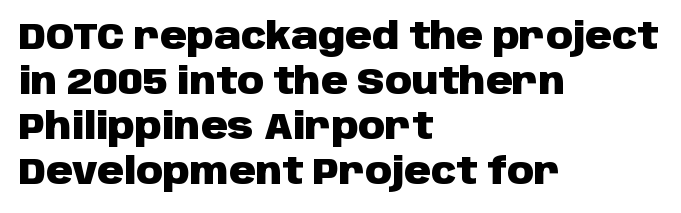
The image shows 37 px heavy sans-serif type, upright; set left-aligned, line spacing 1.22x, normal letter spacing, not underlined; low stroke contrast and a large x-height.
